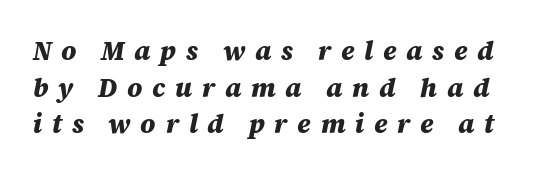
Plain, unruled lines of type. Caption: expanded tracking, letters set apart. Quick note: interline space is typical. What weight is shown? A full bold with thick strokes. Italic: yes, the glyphs are oblique.
